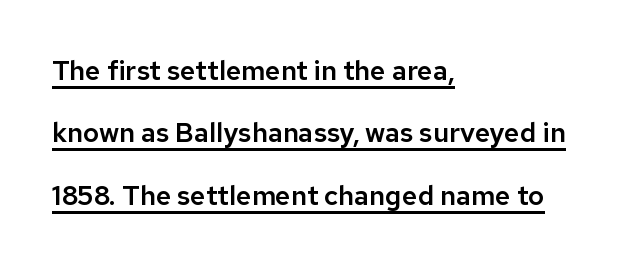
{"italic": "no", "underline": "yes", "align": "left", "line_spacing": "loose", "line_spacing_ratio": 2.31, "letter_spacing": "normal", "letter_spacing_em": 0.0, "glyph_px": 27}
